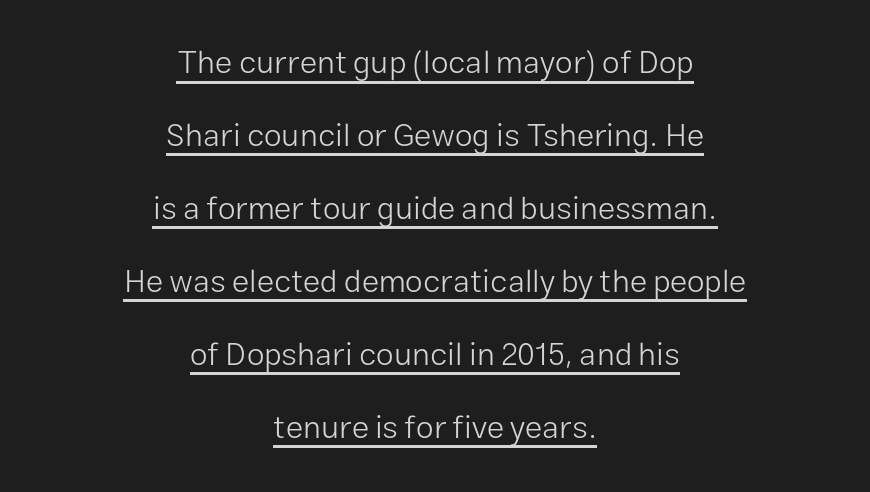
Q: Is the text bold? A: No.
Q: Is the text italic (slanted)? A: No, it is upright.
Q: Is the typeface a serif or a sans-serif typeface? A: Sans-serif.
Q: Is the text underlined? A: Yes.
Q: How is the paragraph aligned? A: Centered.
Q: Is the spacing between letters normal or unusually wide? A: Normal.
Q: Is the spacing between lines tight, normal or loose? A: Loose.
Q: Width (condensed, normal, or wide)? A: Normal.
Q: Stroke contrast? A: Low.
Q: x-height? A: Medium.
Q: Monospaced? A: No.
